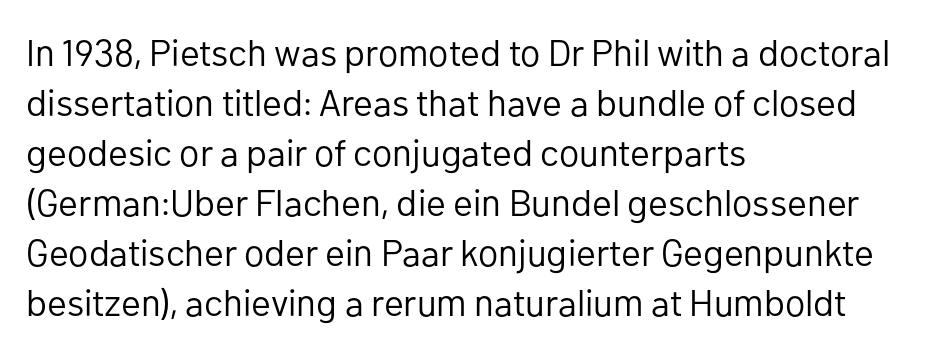
The image shows 37 px regular-weight sans-serif type, upright; set left-aligned, normal line spacing (1.35x), normal letter spacing, not underlined; low stroke contrast and a medium x-height.
